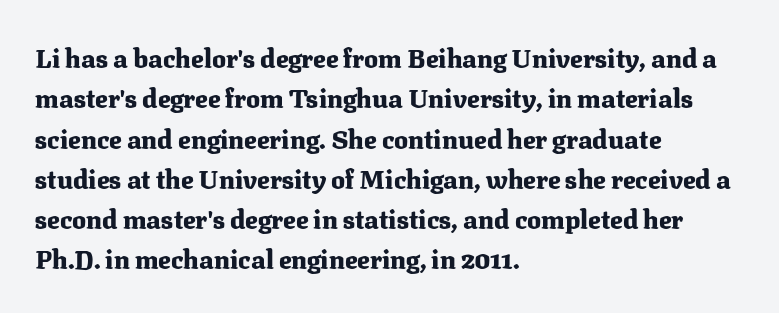
Q: Is the text bold? A: Yes.
Q: Is the text italic (slanted)? A: No, it is upright.
Q: Is the text underlined? A: No.
Q: How is the paragraph aligned? A: Left-aligned.
Q: Is the spacing between letters normal or unusually wide? A: Normal.
Q: Is the spacing between lines tight, normal or loose? A: Normal.
